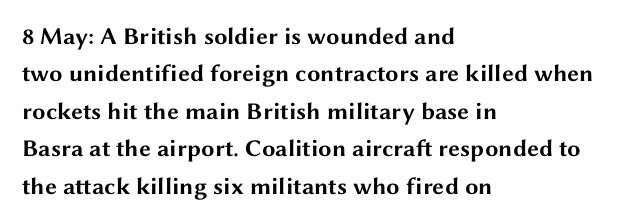
The image shows 24 px bold type, upright; set left-aligned, normal line spacing (1.56x), normal letter spacing, not underlined.
